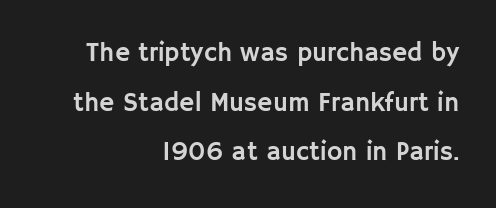
Q: Is the text italic (slanted)? A: No, it is upright.
Q: Is the text underlined? A: No.
Q: How is the paragraph aligned? A: Right-aligned.
Q: Is the spacing between letters normal or unusually wide? A: Normal.
Q: Is the spacing between lines tight, normal or loose? A: Loose.
